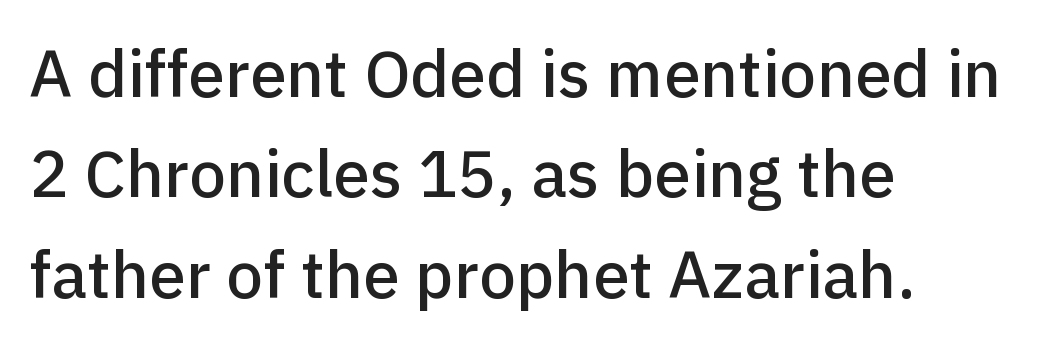
Rule under the text: the space is simply empty. Note the varied advance widths — an 'i' is clearly narrower than an 'm'. The glyphs in this specimen are sans serif. Leftover space on each line is placed entirely after the last word.
